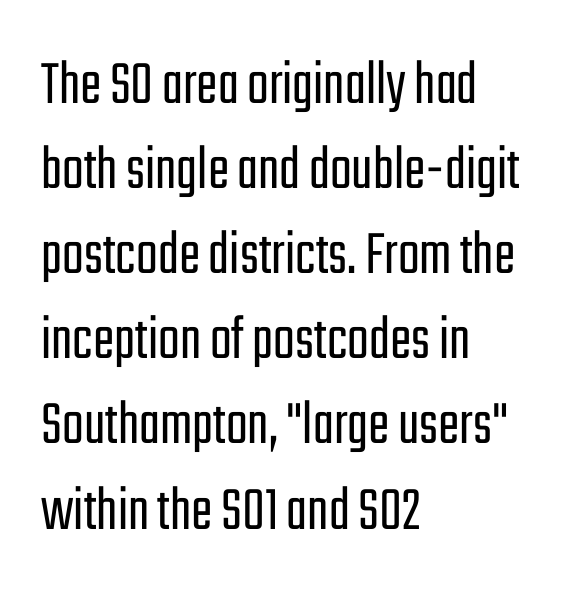
Q: Is the text bold? A: No.
Q: Is the text italic (slanted)? A: No, it is upright.
Q: Is the typeface a serif or a sans-serif typeface? A: Sans-serif.
Q: Is the text underlined? A: No.
Q: How is the paragraph aligned? A: Left-aligned.
Q: Is the spacing between letters normal or unusually wide? A: Normal.
Q: Is the spacing between lines tight, normal or loose? A: Normal.
Q: Width (condensed, normal, or wide)? A: Condensed.
Q: Stroke contrast? A: Low.
Q: x-height? A: Medium.
Q: Monospaced? A: No.
